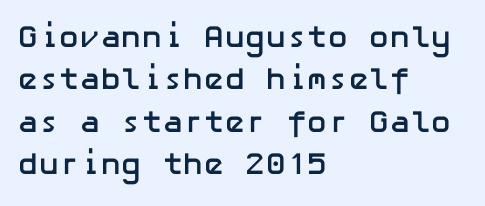
{"serif": "no", "italic": "no", "bold": "yes", "weight": "semibold", "width": "normal", "stroke_contrast": "low", "x_height": "medium", "underline": "no", "align": "left", "line_spacing": "normal", "line_spacing_ratio": 1.37, "letter_spacing": "normal", "letter_spacing_em": 0.0, "glyph_px": 31}
